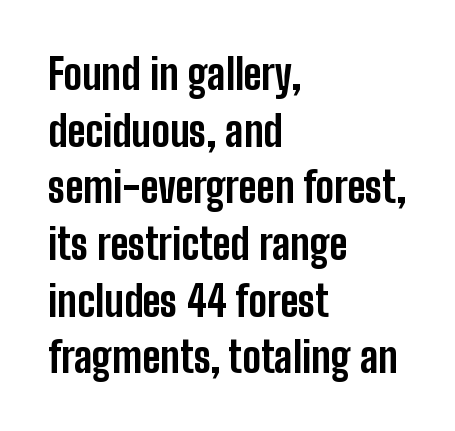
The font is running at its bold setting. The strip under each line holds only bare page. You could call the tracking neutral — neither tight nor loose. The font family rendered here belongs to the sans-serif group. Is the block centered? No — it sits flush against the left margin.
